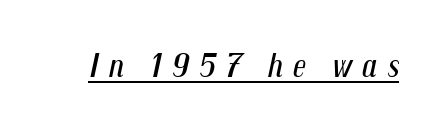
{"italic": "yes", "lean": "right", "slant_degrees": 12, "bold": "no", "weight": "regular", "width": "condensed", "stroke_contrast": "medium", "x_height": "medium", "monospaced": "no", "underline": "yes", "letter_spacing": "wide", "letter_spacing_em": 0.28, "glyph_px": 35}
